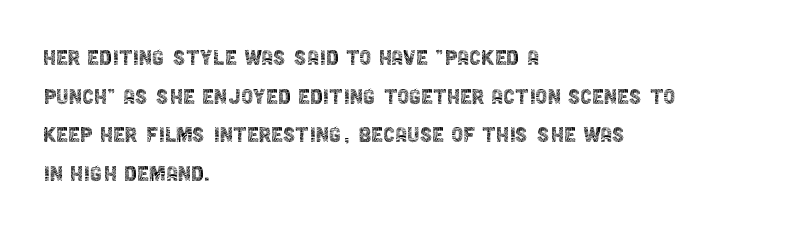
Q: Is the text bold? A: No.
Q: Is the text italic (slanted)? A: No, it is upright.
Q: Is the text underlined? A: No.
Q: How is the paragraph aligned? A: Left-aligned.
Q: Is the spacing between letters normal or unusually wide? A: Normal.
Q: Is the spacing between lines tight, normal or loose? A: Normal.
